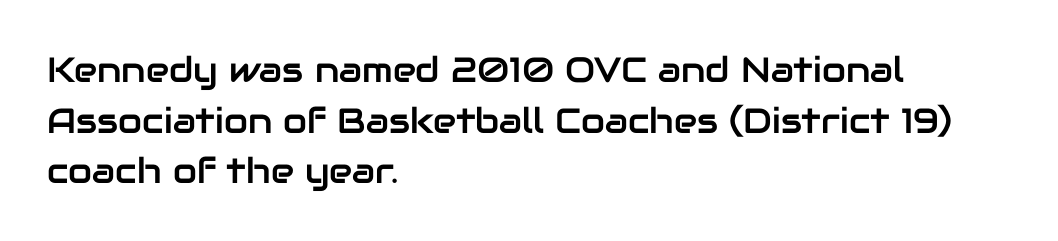
The image shows 35 px sans-serif type, upright; set left-aligned, normal line spacing (1.45x), normal letter spacing, not underlined; low stroke contrast and a medium x-height.
